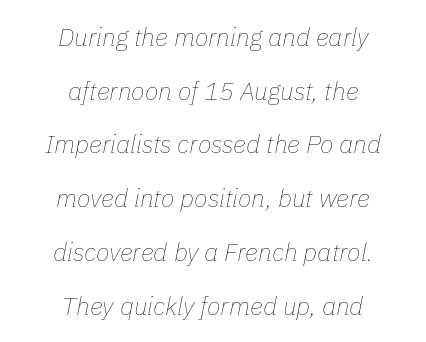
Q: Is the text bold? A: No.
Q: Is the text italic (slanted)? A: Yes, it leans right by about 11 degrees.
Q: Is the text underlined? A: No.
Q: How is the paragraph aligned? A: Centered.
Q: Is the spacing between letters normal or unusually wide? A: Normal.
Q: Is the spacing between lines tight, normal or loose? A: Loose.
